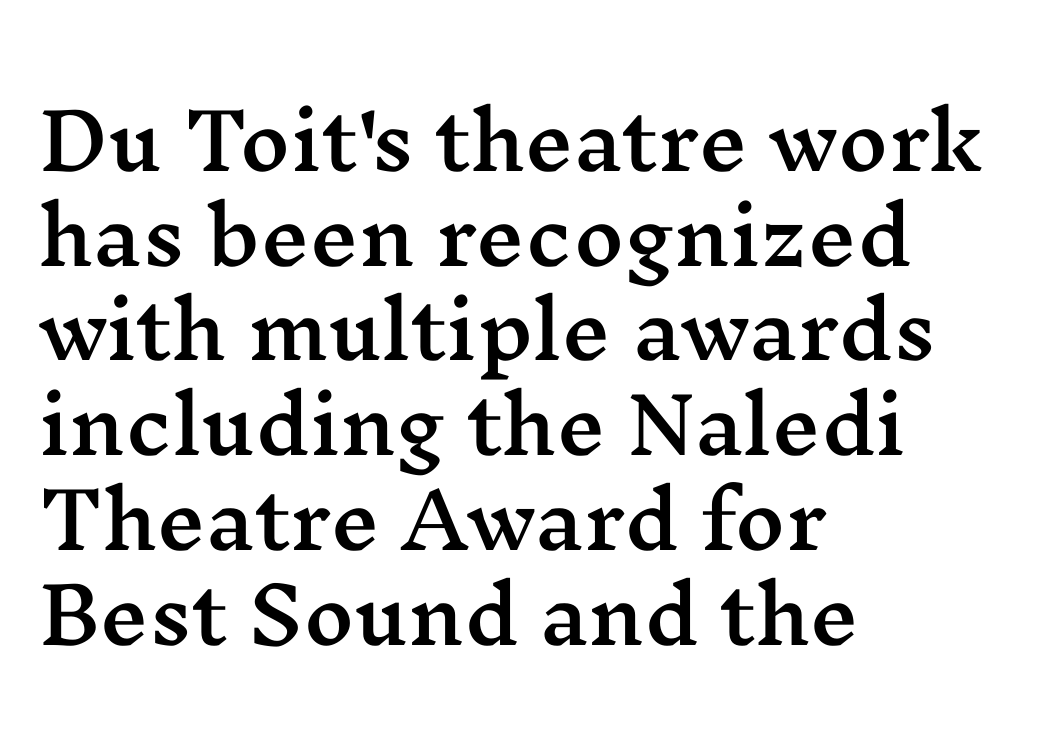
You could not count columns in this text — the font is proportionally spaced. Only glyphs here, with clear space below each row. The typeface chosen for these lines features serifs. Vertical strokes here are truly vertical.
